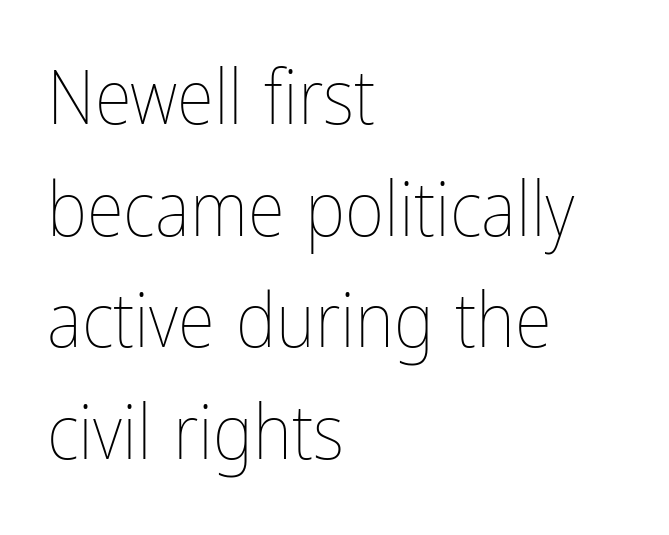
{"italic": "no", "bold": "no", "weight": "thin", "width": "condensed", "stroke_contrast": "low", "x_height": "medium", "monospaced": "no", "underline": "no", "align": "left", "line_spacing": "normal", "line_spacing_ratio": 1.47, "letter_spacing": "normal", "letter_spacing_em": 0.0, "glyph_px": 76}
